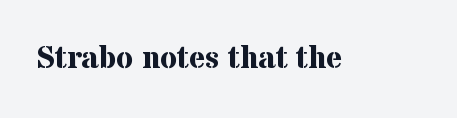
{"serif": "yes", "italic": "no", "bold": "yes", "weight": "bold", "width": "normal", "stroke_contrast": "medium", "x_height": "medium", "monospaced": "no", "underline": "no", "letter_spacing": "normal", "letter_spacing_em": 0.0, "glyph_px": 31}
